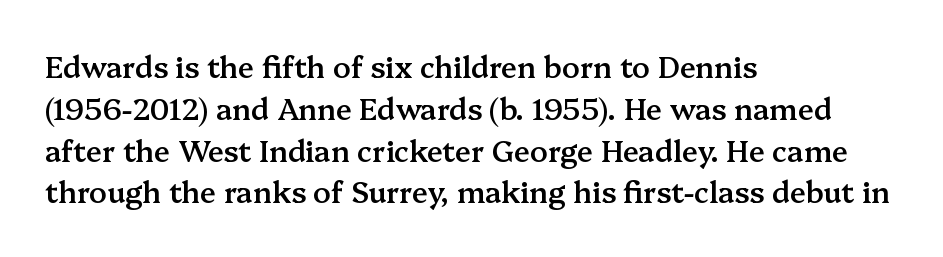
{"serif": "yes", "italic": "no", "bold": "semi", "weight": "semibold", "width": "normal", "stroke_contrast": "medium", "x_height": "medium", "monospaced": "no", "underline": "no", "align": "left", "line_spacing": "normal", "line_spacing_ratio": 1.44, "letter_spacing": "normal", "letter_spacing_em": 0.0, "glyph_px": 29}
